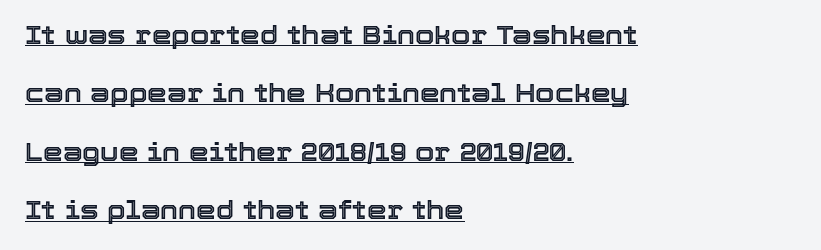
{"italic": "no", "underline": "yes", "align": "left", "line_spacing": "loose", "line_spacing_ratio": 2.34, "letter_spacing": "normal", "letter_spacing_em": 0.0, "glyph_px": 25}
